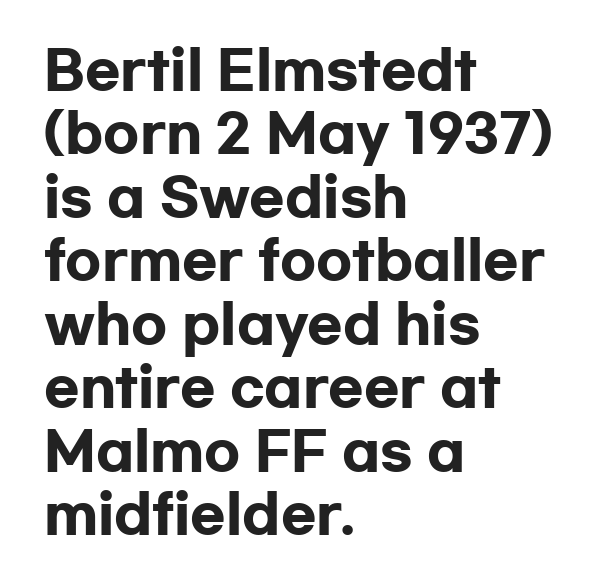
The image shows 52 px heavy, wide sans-serif type, upright; set left-aligned, line spacing 1.22x, normal letter spacing, not underlined; low stroke contrast and a medium x-height.
